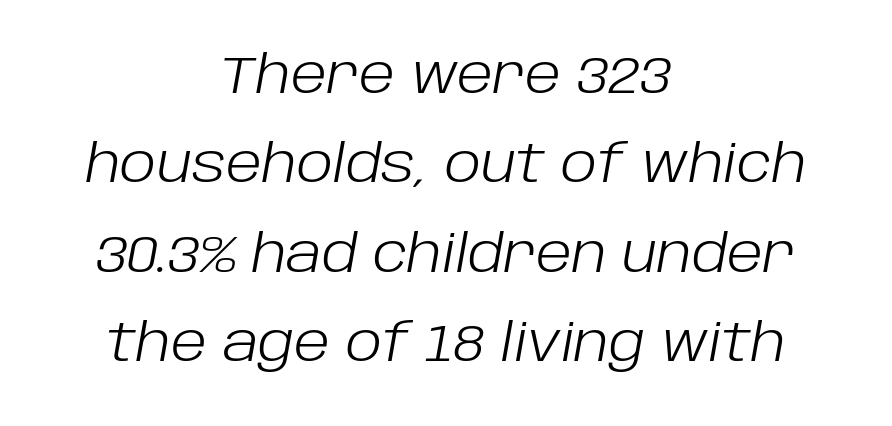
{"italic": "yes", "lean": "right", "slant_degrees": 10, "bold": "no", "weight": "light", "width": "normal", "stroke_contrast": "low", "x_height": "large", "monospaced": "no", "underline": "no", "align": "center", "line_spacing_ratio": 1.72, "letter_spacing": "normal", "letter_spacing_em": 0.0, "glyph_px": 52}
